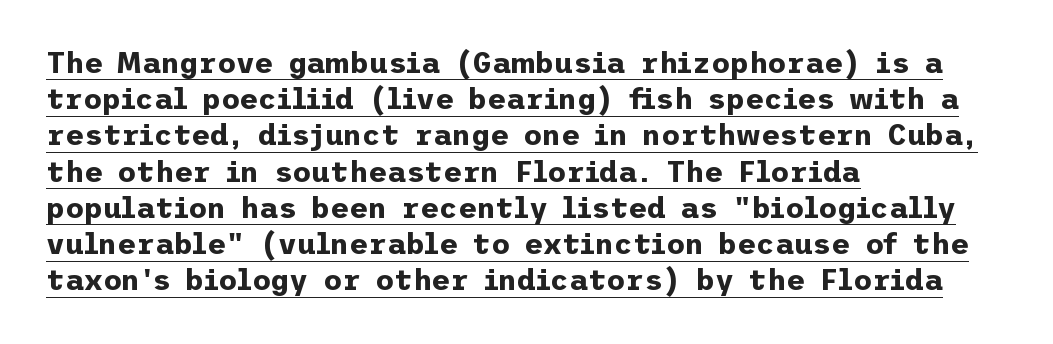
The image shows 29 px bold sans-serif type, upright; set left-aligned, normal line spacing (1.25x), normal letter spacing, underlined; low stroke contrast and a medium x-height.
